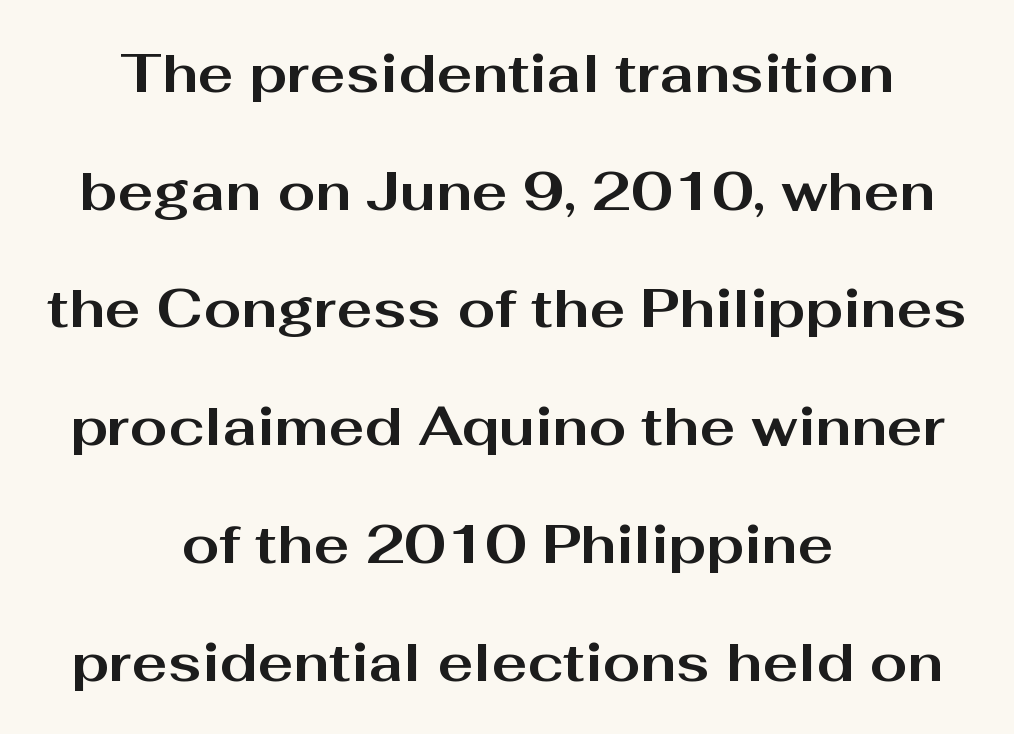
A student would call this center alignment; a typographer would say set centered. This is roman type, the default non-slanted kind. The space between consecutive lines is lavish. The face used here is proportionally spaced, like ordinary book or web type. This sample uses plain, unmodified letter spacing.
